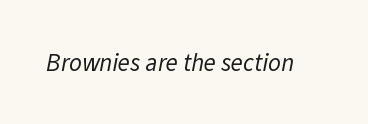
Ink coverage per letter is moderate at most. Check the space under the baseline: it is left empty. Nobody touched the tracking dial on this one.
